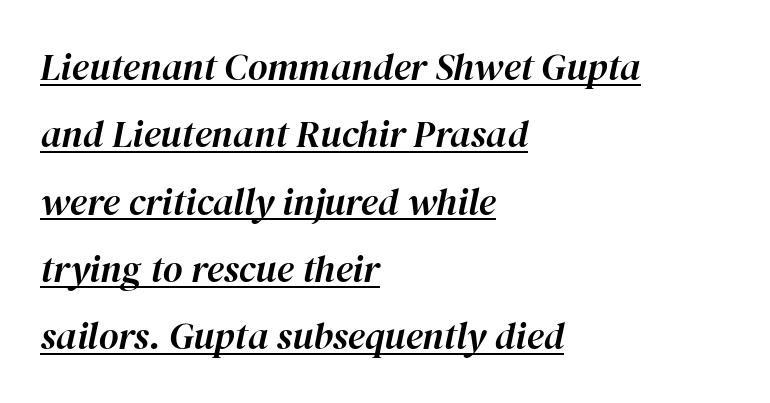
{"italic": "yes", "lean": "right", "slant_degrees": 12, "width": "normal", "stroke_contrast": "high", "x_height": "medium", "monospaced": "no", "underline": "yes", "align": "left", "line_spacing_ratio": 1.77, "letter_spacing": "normal", "letter_spacing_em": 0.0, "glyph_px": 38}
